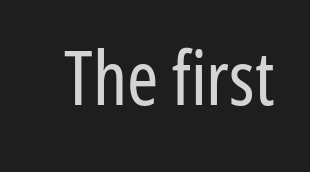
{"serif": "no", "italic": "no", "bold": "no", "weight": "regular", "width": "condensed", "stroke_contrast": "low", "x_height": "medium", "monospaced": "no", "underline": "no", "letter_spacing": "normal", "letter_spacing_em": 0.0, "glyph_px": 75}
